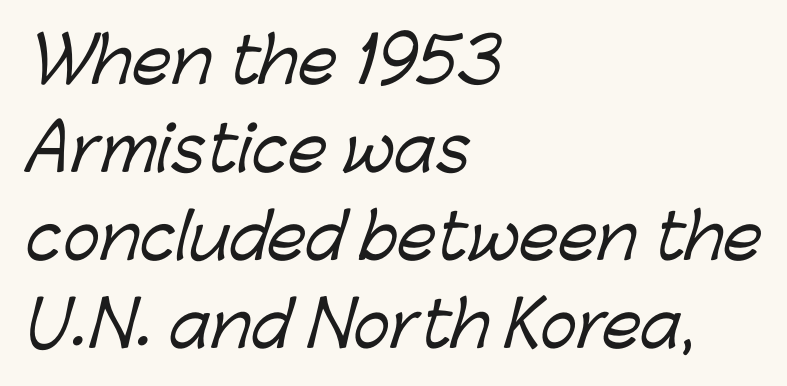
The image shows 62 px sans-serif type; set left-aligned, normal line spacing (1.42x), normal letter spacing, not underlined; low stroke contrast and a medium x-height.
